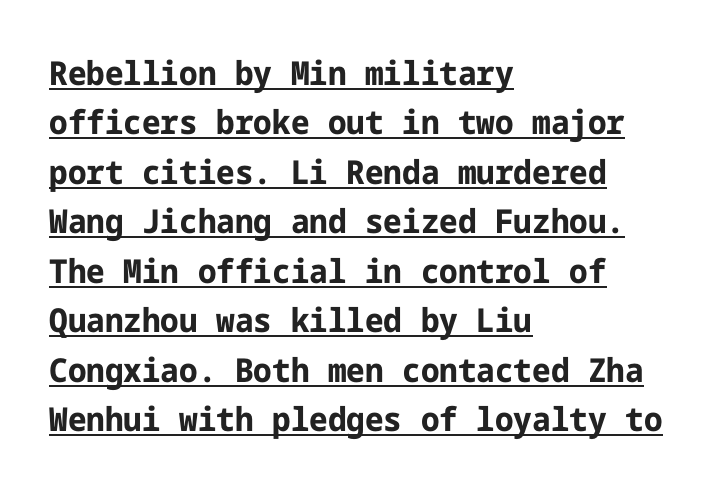
The image shows 33 px bold sans-serif type, upright; set left-aligned, normal line spacing (1.5x), normal letter spacing, underlined; low stroke contrast and a medium x-height.
